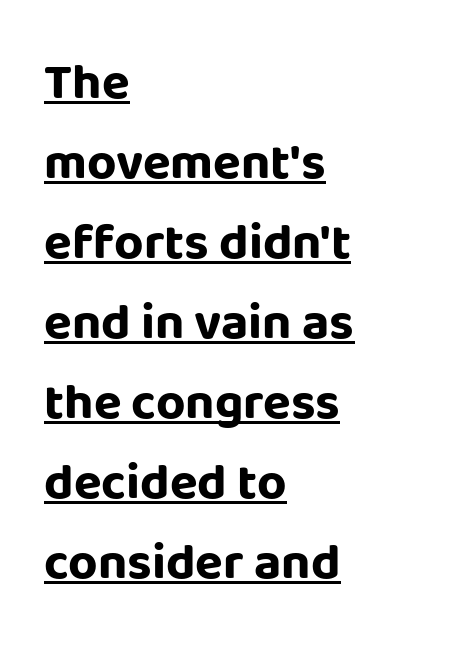
Is this a fixed-width face? No — the glyphs have proportional, varying widths. A typographer would call this underscored text. Does the copy run flush right? No — it runs flush left. Each new line begins a customary step beneath the previous one. These lines were composed using upright roman letters.
